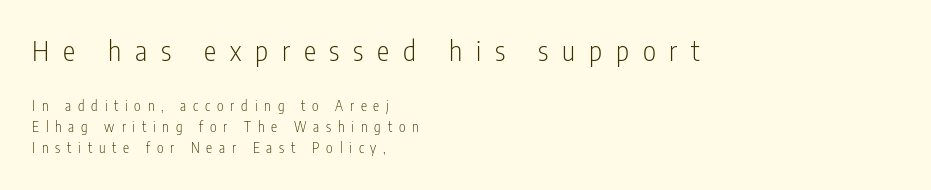
{"serif": "no", "italic": "no", "bold": "no", "weight": "light", "width": "condensed", "stroke_contrast": "low", "x_height": "medium", "monospaced": "no", "underline": "no", "align": "left", "line_spacing": "normal", "line_spacing_ratio": 1.5, "letter_spacing": "wide", "letter_spacing_em": 0.49, "larger_block": "first", "size_ratio": 2.0, "glyph_px": 28}
